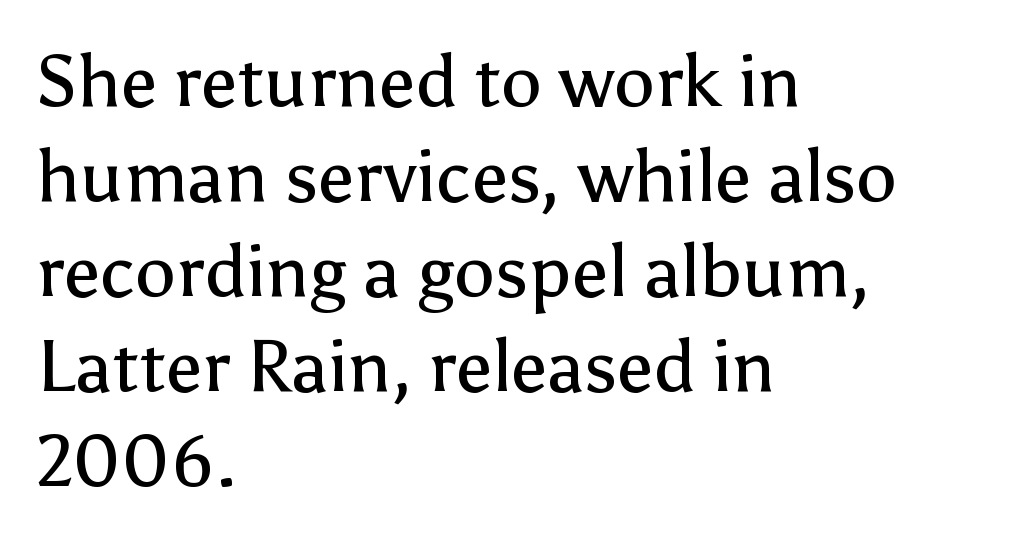
Heaviness? Minimal to ordinary, like unemphasized prose. Short note: letters normally spaced. Proportional: the letters do not fall into vertical columns. Are there feet on the stems? There aren't — it's a sans. Line beginnings align vertically; line endings do not.
